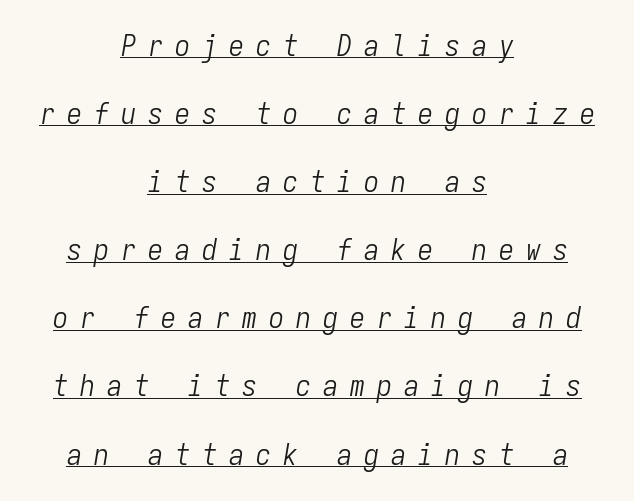
{"italic": "yes", "lean": "right", "slant_degrees": 9, "bold": "no", "weight": "light", "width": "condensed", "stroke_contrast": "low", "x_height": "medium", "monospaced": "yes", "underline": "yes", "align": "center", "line_spacing": "loose", "line_spacing_ratio": 2.27, "letter_spacing": "wide", "letter_spacing_em": 0.4, "glyph_px": 30}
